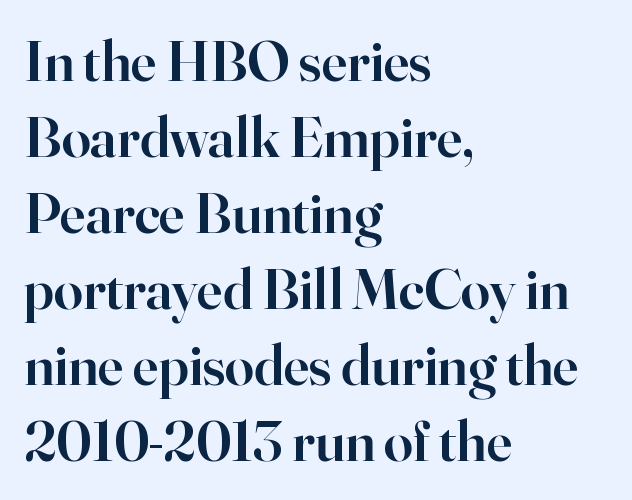
Tracking here is standard; glyphs follow each other at the usual distance. Do the characters align in a grid? No, the font is proportional. Which margin do the lines hug? The left one — the right edge is uneven. You can tell it's not italic because the verticals are truly vertical. Weight check: semibold — heavier than regular, not quite bold.
